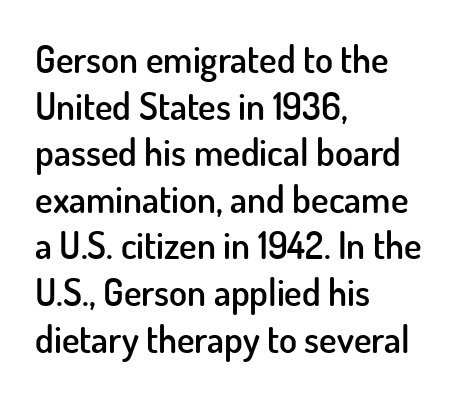
{"serif": "no", "italic": "no", "bold": "semi", "weight": "semibold", "width": "normal", "stroke_contrast": "low", "x_height": "small", "monospaced": "no", "underline": "no", "align": "left", "line_spacing": "normal", "line_spacing_ratio": 1.26, "letter_spacing": "normal", "letter_spacing_em": 0.0, "glyph_px": 37}
